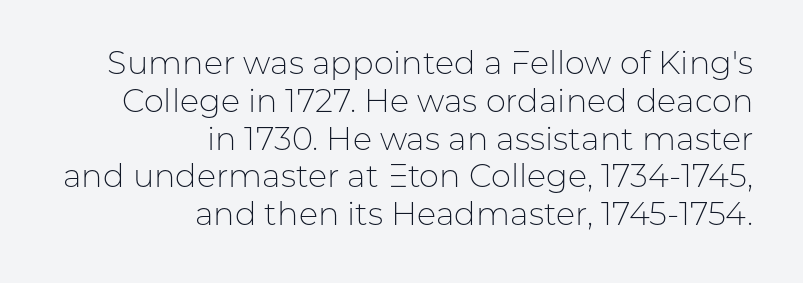
The image shows 32 px light sans-serif type, upright; set right-aligned, line spacing 1.18x, normal letter spacing, not underlined; low stroke contrast and a medium x-height.
